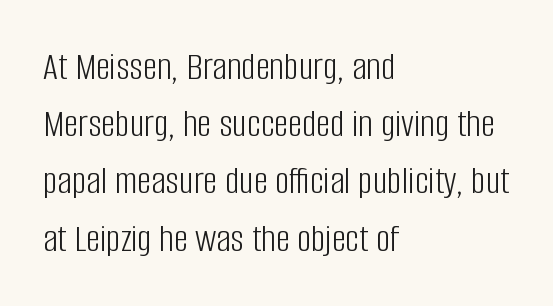
The image shows 40 px light, condensed sans-serif type, upright; set left-aligned, normal line spacing (1.43x), normal letter spacing, not underlined; low stroke contrast and a large x-height.
